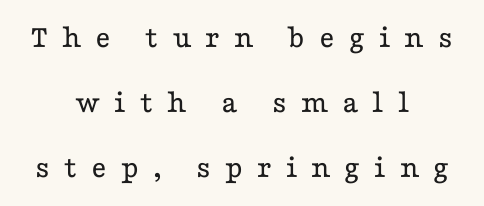
{"serif": "yes", "italic": "no", "bold": "no", "weight": "regular", "width": "wide", "stroke_contrast": "low", "x_height": "medium", "monospaced": "no", "underline": "no", "align": "center", "line_spacing": "loose", "line_spacing_ratio": 1.97, "letter_spacing": "wide", "letter_spacing_em": 0.42, "glyph_px": 33}
